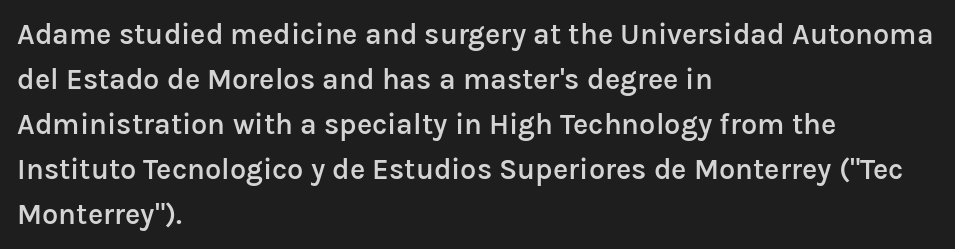
{"serif": "no", "italic": "no", "bold": "semi", "weight": "semibold", "width": "normal", "stroke_contrast": "low", "x_height": "medium", "monospaced": "no", "underline": "no", "align": "left", "line_spacing": "normal", "line_spacing_ratio": 1.55, "letter_spacing": "normal", "letter_spacing_em": 0.0, "glyph_px": 29}
